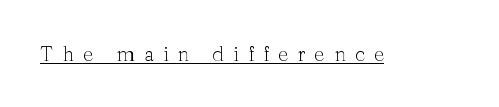
The image shows 21 px text type, upright; set unusually wide letter spacing (+0.42 em), underlined.
